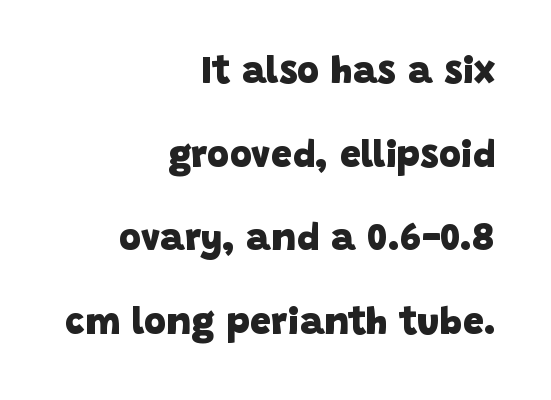
The image shows 38 px heavy sans-serif type; set right-aligned, loose line spacing (2.2x), normal letter spacing, not underlined; low stroke contrast and a large x-height.
